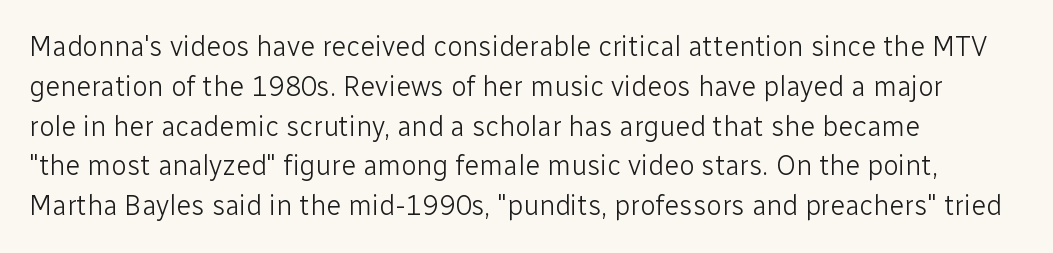
{"serif": "no", "italic": "no", "bold": "no", "weight": "light", "width": "normal", "stroke_contrast": "low", "x_height": "medium", "monospaced": "no", "underline": "no", "align": "left", "line_spacing": "normal", "line_spacing_ratio": 1.42, "letter_spacing": "normal", "letter_spacing_em": 0.0, "glyph_px": 28}
